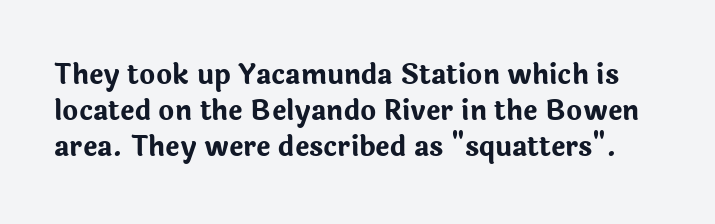
The image shows 27 px bold type, upright; set normal line spacing (1.34x), normal letter spacing, not underlined.
